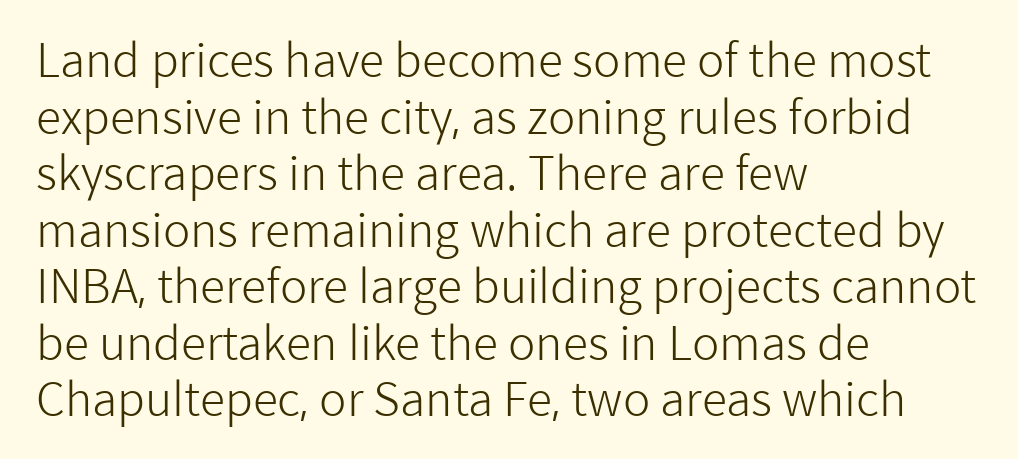
Q: Is the text bold? A: No.
Q: Is the text italic (slanted)? A: No, it is upright.
Q: Is the typeface a serif or a sans-serif typeface? A: Sans-serif.
Q: Is the text underlined? A: No.
Q: How is the paragraph aligned? A: Left-aligned.
Q: Is the spacing between letters normal or unusually wide? A: Normal.
Q: Width (condensed, normal, or wide)? A: Normal.
Q: Stroke contrast? A: Low.
Q: x-height? A: Medium.
Q: Monospaced? A: No.
